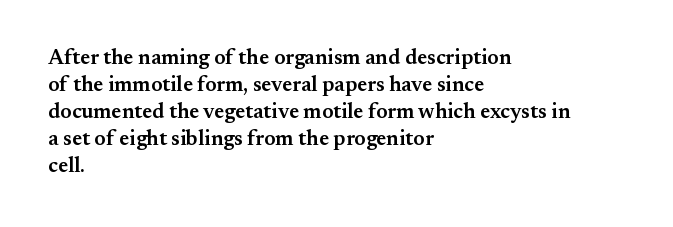
{"italic": "no", "bold": "semi", "underline": "no", "align": "left", "line_spacing": "normal", "line_spacing_ratio": 1.29, "letter_spacing": "normal", "letter_spacing_em": 0.0, "glyph_px": 21}
